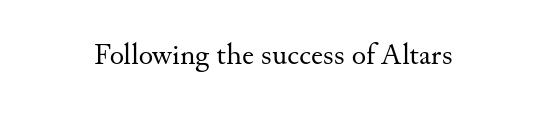
The image shows 30 px regular-weight serif type, upright; set normal letter spacing, not underlined; medium stroke contrast and a small x-height.
